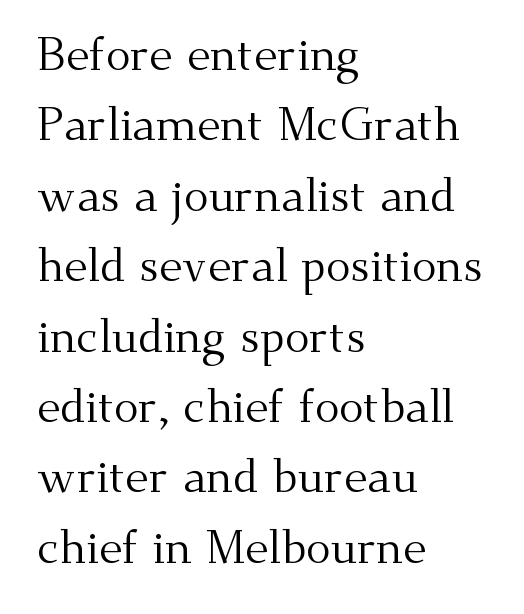
The glyphs are unaccompanied by any horizontal stroke below them. Tall strokes in this sample are plumb rather than angled. The vertical gap from one line to the next is medium. The glyphs in this specimen are seriffed. Here the glyphs are tracked normally, forming tight word shapes. The typesetting does not lean heavy: it is not bold.
